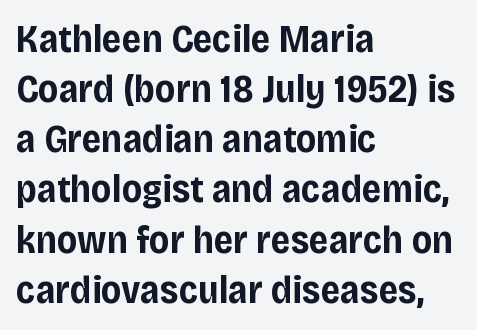
{"serif": "no", "italic": "no", "bold": "yes", "weight": "bold", "width": "normal", "stroke_contrast": "low", "x_height": "large", "monospaced": "no", "underline": "no", "align": "left", "line_spacing": "normal", "line_spacing_ratio": 1.32, "letter_spacing": "normal", "letter_spacing_em": 0.0, "glyph_px": 38}
